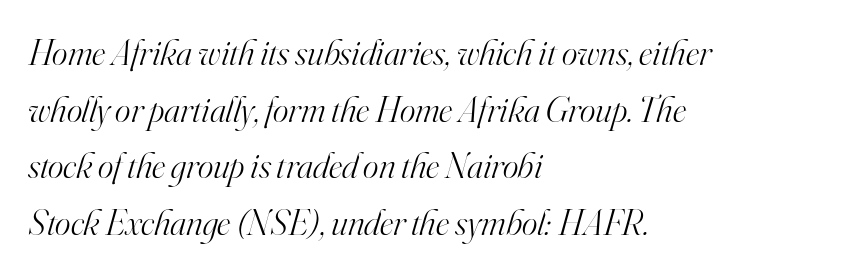
{"serif": "yes", "italic": "yes", "lean": "right", "slant_degrees": 16, "bold": "no", "weight": "light", "width": "normal", "stroke_contrast": "high", "x_height": "small", "monospaced": "no", "underline": "no", "align": "left", "line_spacing": "normal", "line_spacing_ratio": 1.53, "letter_spacing": "normal", "letter_spacing_em": 0.0, "glyph_px": 37}
